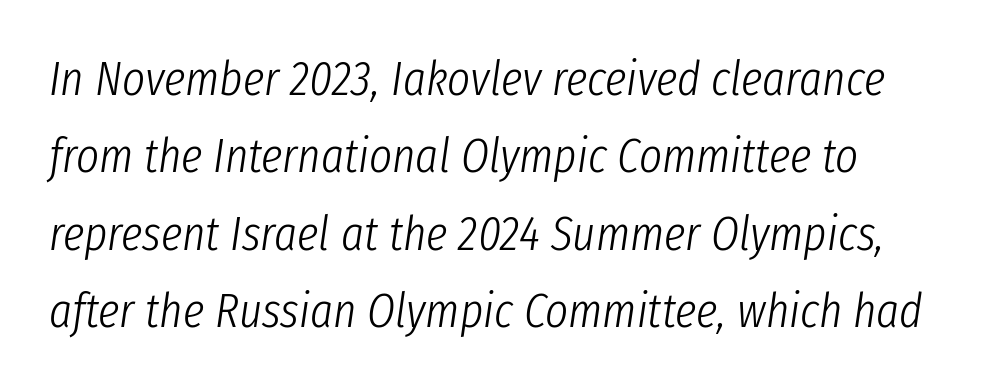
The image shows 49 px light, condensed type, italic (leaning right); set normal line spacing (1.58x), normal letter spacing, not underlined; low stroke contrast and a medium x-height.
